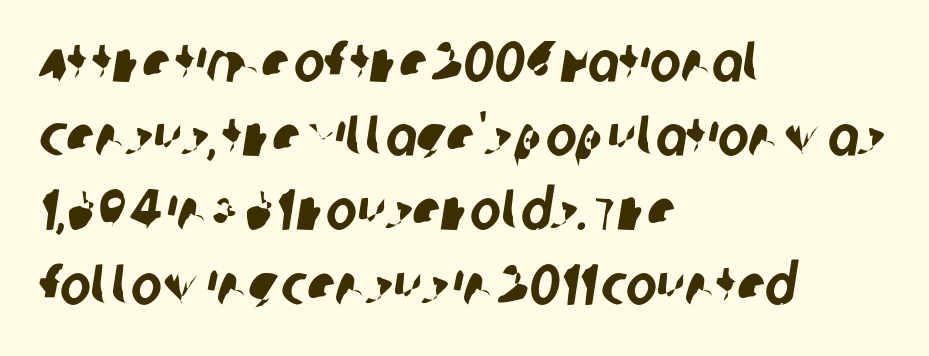
The face used here is a sans, in the tradition of grotesques and geometrics. The paragraph has a hard left edge and a soft right edge. Unmarked baselines from the first word to the last. Horizontal bands of white between lines are of average thickness. Nobody touched the tracking dial on this one.
